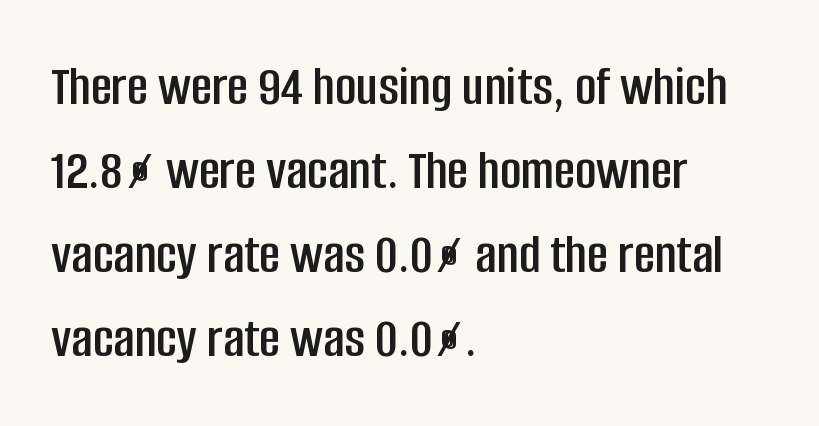
Q: Is the text italic (slanted)? A: No, it is upright.
Q: Is the typeface a serif or a sans-serif typeface? A: Sans-serif.
Q: Is the text underlined? A: No.
Q: How is the paragraph aligned? A: Left-aligned.
Q: Is the spacing between letters normal or unusually wide? A: Normal.
Q: Is the spacing between lines tight, normal or loose? A: Normal.
Q: Width (condensed, normal, or wide)? A: Condensed.
Q: Stroke contrast? A: Low.
Q: x-height? A: Large.
Q: Monospaced? A: No.
